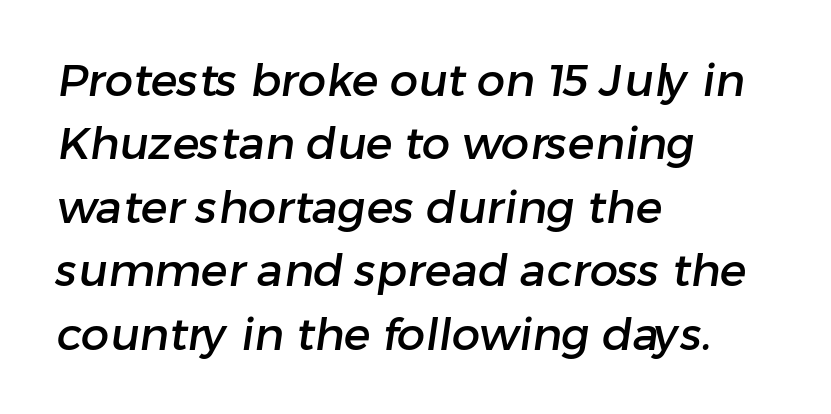
Type without underlining. The designer went with a sans here, leaving each stem footless. A typesetter would call this leading conventional body-copy spacing. Typeset ragged right — the left edge is the straight one.
